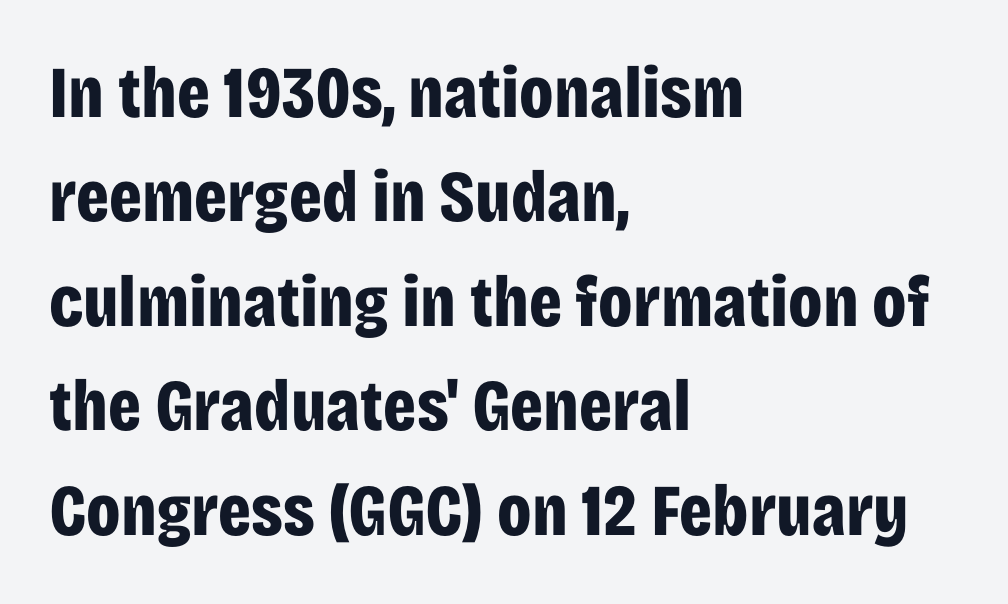
Its strokes are broad and dark, the hallmark of bold type. Horizontal bands of white between lines are of average thickness. Layout note: lines flush left. The passage shown has conventional tracking throughout. This sample uses an upright cut, with every glyph sitting square on the baseline. Underlining? Definitely not there.
